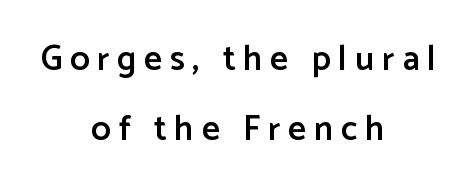
The image shows 35 px semibold sans-serif type, upright; set centered, loose line spacing (2.01x), unusually wide letter spacing (+0.22 em), not underlined; low stroke contrast and a medium x-height.
